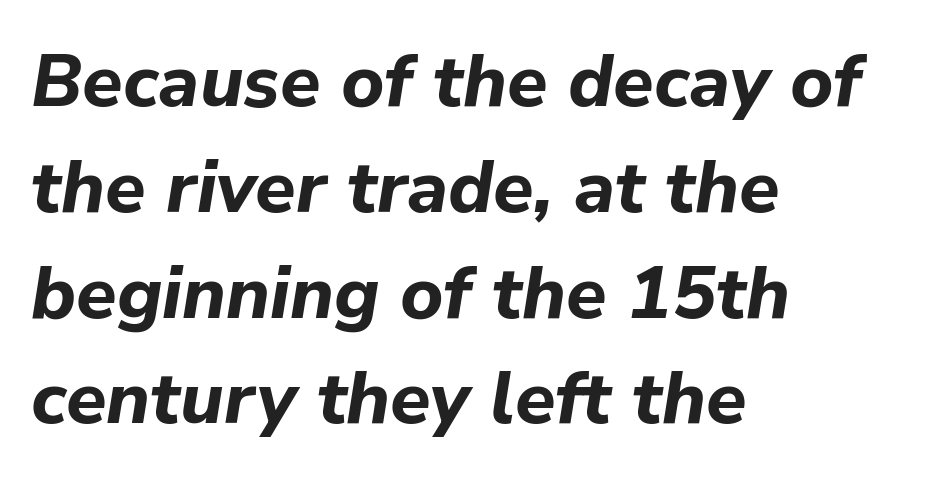
{"italic": "yes", "lean": "right", "slant_degrees": 9, "bold": "yes", "weight": "bold", "width": "normal", "stroke_contrast": "low", "x_height": "medium", "monospaced": "no", "underline": "no", "align": "left", "line_spacing": "normal", "line_spacing_ratio": 1.43, "letter_spacing": "normal", "letter_spacing_em": 0.0, "glyph_px": 74}
